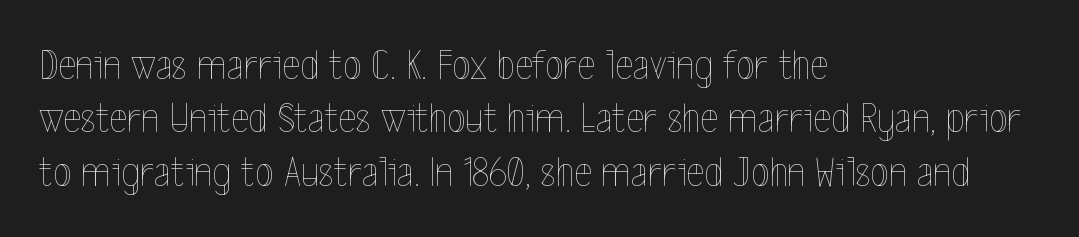
{"italic": "no", "bold": "no", "weight": "thin", "width": "condensed", "x_height": "medium", "monospaced": "no", "underline": "no", "align": "left", "line_spacing_ratio": 1.24, "letter_spacing": "normal", "letter_spacing_em": 0.0, "glyph_px": 43}
